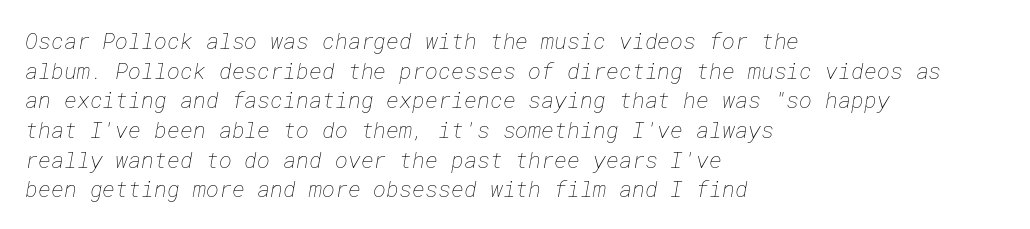
Decoration check: the copy has no underline. No letter is thick-stroked: the sample isn't bold. What's the leading like? Ordinary, nothing unusual. The ragged edge is on the right, which tells us the setting is flush left. Compared with typical body copy, the letter spacing here is the same.
